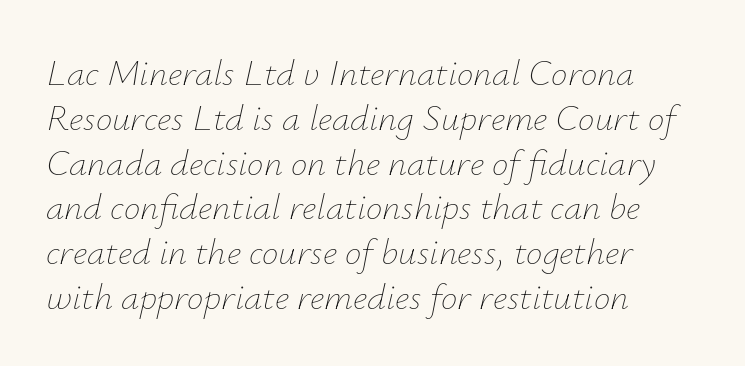
The image shows 37 px thin type, italic (leaning right); set left-aligned, line spacing 1.21x, normal letter spacing, not underlined; low stroke contrast and a small x-height.
